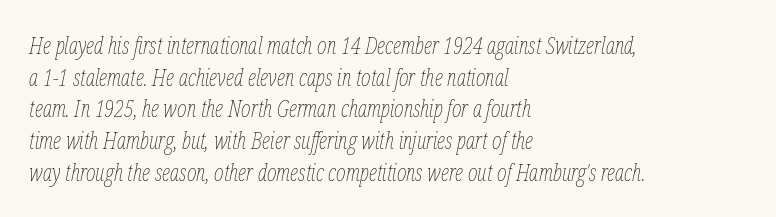
Emphasis-style slanted type is in use. Each line starts at the same left margin while the right side varies. Words float on clear page, feet unadorned. The block of text has a typical density, with ordinary space between rows. The horizontal fit of the characters is conventional and even. Stem width sits at or under what a default text font uses.
